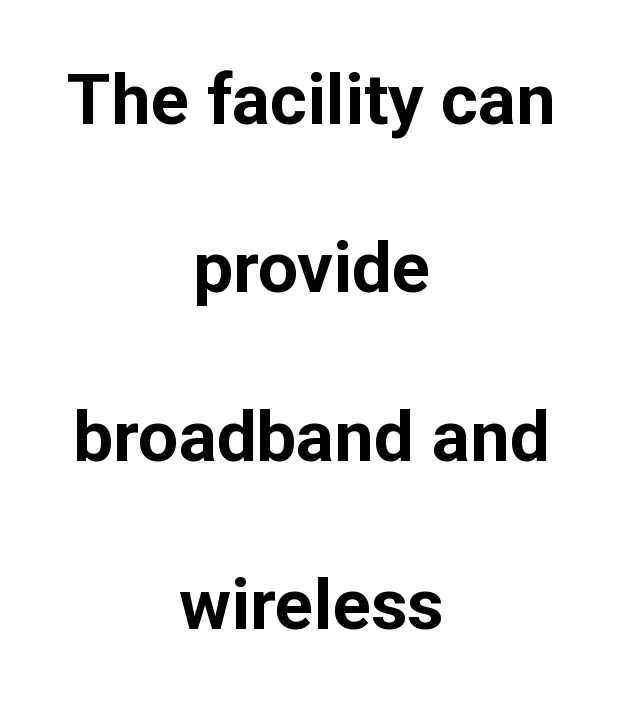
Does the lettering tilt? It doesn't — this is upright. You can tell from the bare stems that sans-serif type was used. Does the copy run flush right? No — it is centered line by line. I'd describe the lettering as bold — thick and assertive. Reading down the column, the eye jumps a long way to each next line.
